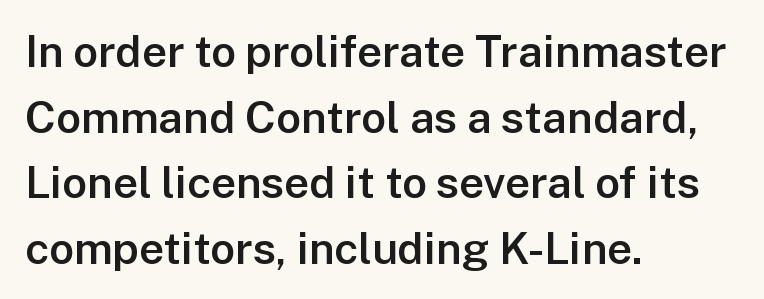
These lines are rendered in a variable-pitch font. The letters are semibold — heavier than regular but short of a full bold. There is no visible air inserted between adjacent glyphs. This rendering employs a face without finishing strokes, i.e., a sans-serif.
